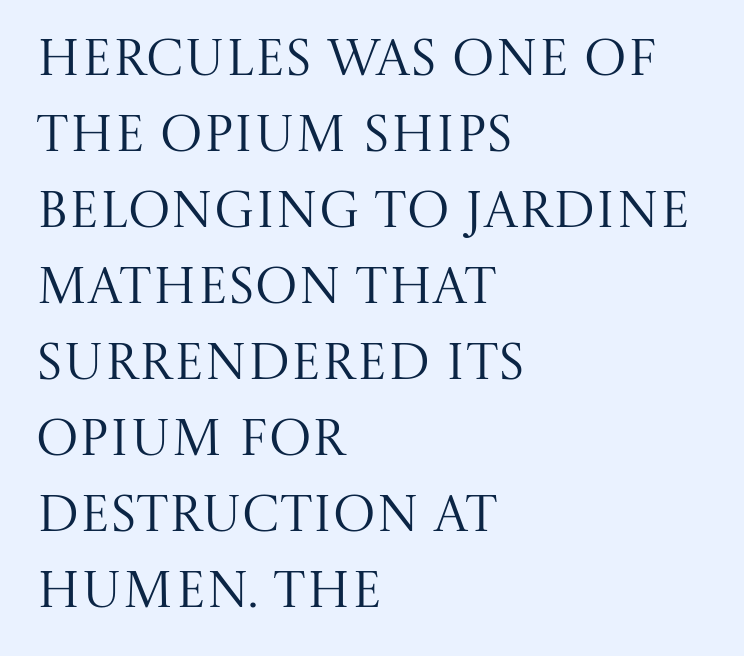
The line texture is even and compact thanks to regular tracking. The rendering shows small feet on the letterforms — a serif design. Bold? No — there's no thickening of the strokes. Line starts are locked; line ends wander.
